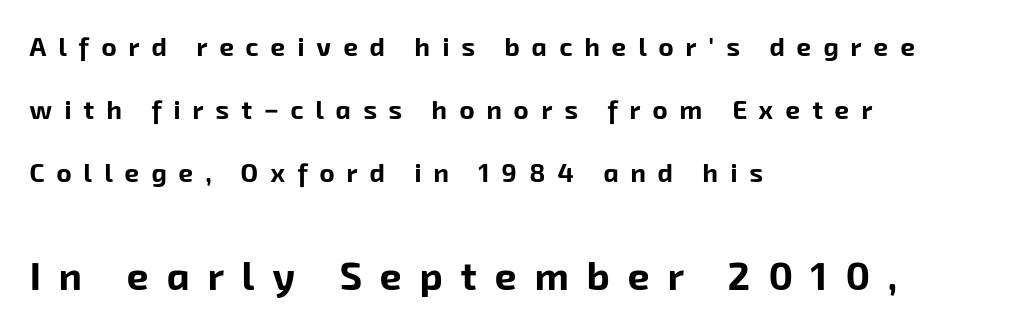
Characters follow at a spacing far wider than the type designer built in. Leading: increased. Descender tails drop into unmarked territory. Size hierarchy here favors the trailing block over the leading one. The rendering uses natural spacing where letterforms have individual widths.
